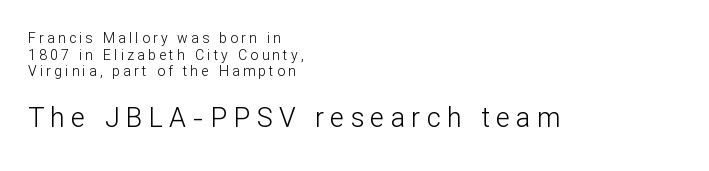
Q: Is the text bold? A: No.
Q: Is the text italic (slanted)? A: No, it is upright.
Q: Is the text underlined? A: No.
Q: How is the paragraph aligned? A: Left-aligned.
Q: Is the spacing between letters normal or unusually wide? A: Unusually wide.
Q: Which block of text is set in a larger size, the first (top) or the second (bottom)? A: The second (bottom) one.
